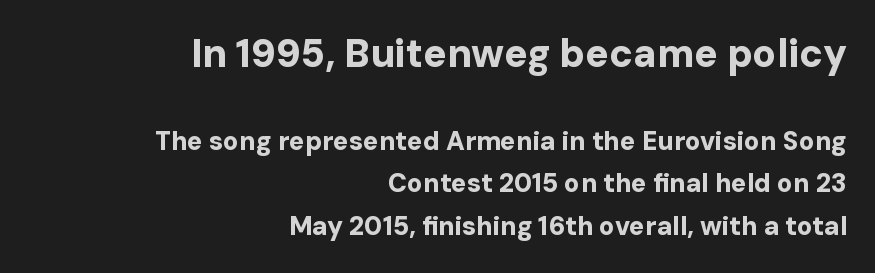
The letters stand upright; this is a roman face. Think of a printed novel: that variable character pitch is what you see here. Observe the ordinary spacing: letters are neighbours, not strangers. Is the block centered? No — it sits flush against the right margin. Notice how descenders clear the ascenders below comfortably — that's standard leading.
